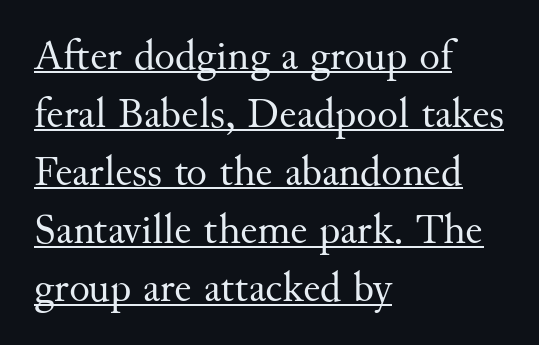
The image shows 43 px regular-weight serif type, upright; set left-aligned, normal line spacing (1.35x), normal letter spacing, underlined; medium stroke contrast and a small x-height.
